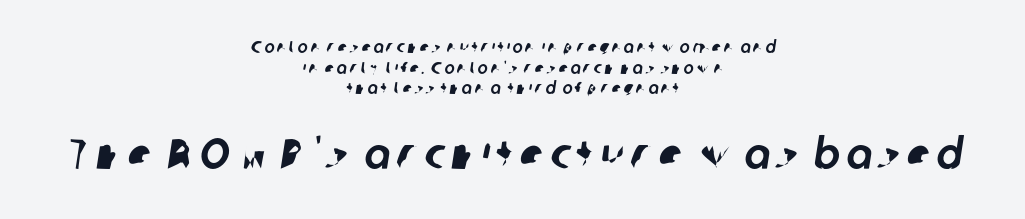
The image shows 43 px sans-serif type; set centered, line spacing 1.21x, not underlined; the second (bottom) block is 2.53x larger; low stroke contrast and a medium x-height.
